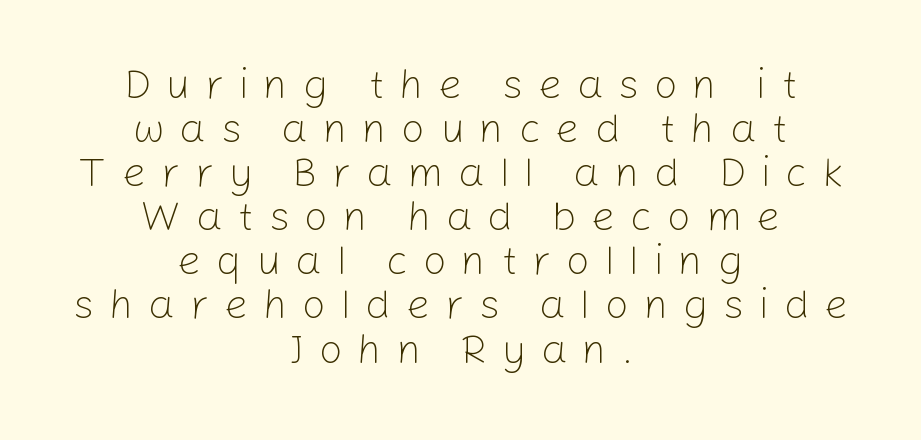
Underlining? Definitely not there. Casual observation: everything's sitting right in the middle. Typographically, this falls in the sans-serif category. It's the straight-up-and-down kind of type. Regarding leading, the lines here are crowded together. Heft: none added — not bold.
